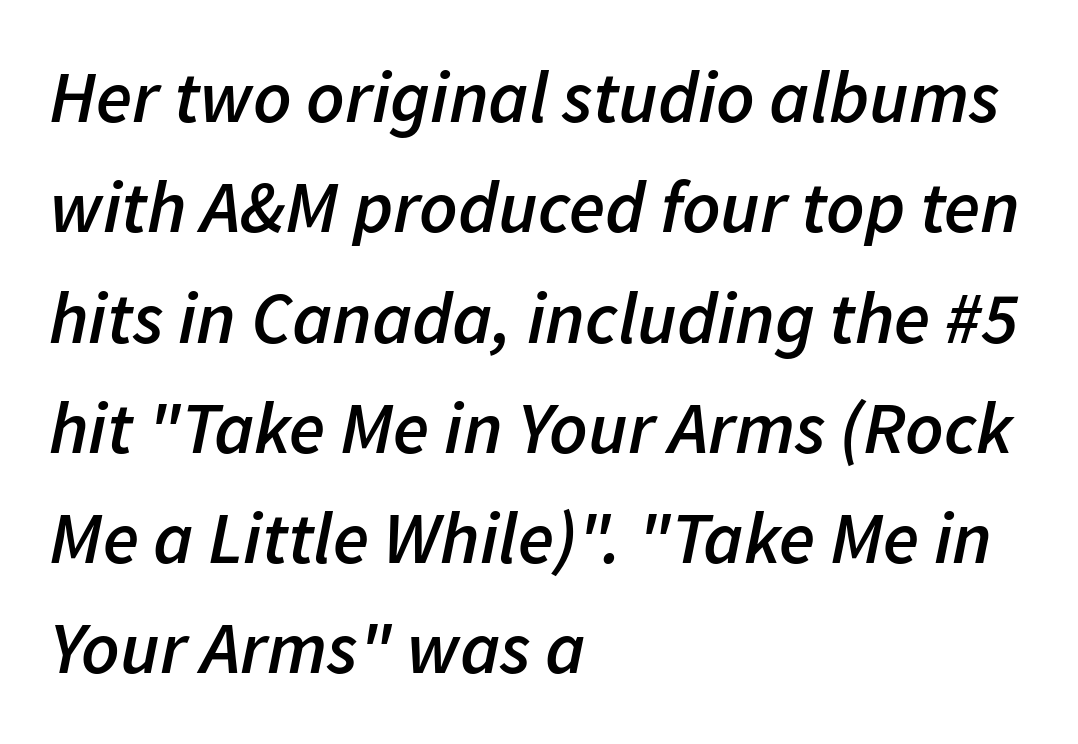
The image shows 74 px semibold type, italic (leaning right); set left-aligned, normal line spacing (1.49x), normal letter spacing, not underlined; low stroke contrast and a medium x-height.
